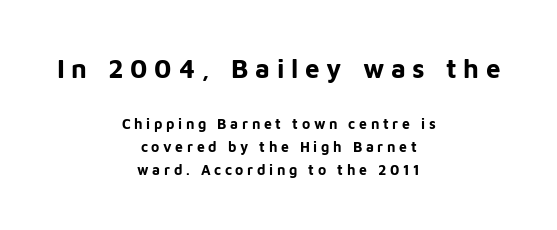
The characters look thick and weighty, a clear bold. A student would notice the top passage is typeset larger than what follows. The letters stand straight up with perfectly vertical stems. The paragraph has two soft edges and a firm central axis. Spacing between characters has been opened up far beyond the box default. Descenders are the only things crossing below the line.
